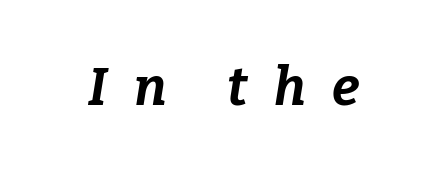
The face used here is rendered with a markedly widened letterfit. The passage shown is not underscored anywhere. Does the lettering tilt? It does — this is italic. Stroke thickness is high; the sample reads as a true bold. The letters advance in unequal steps, a hallmark of proportional type.
